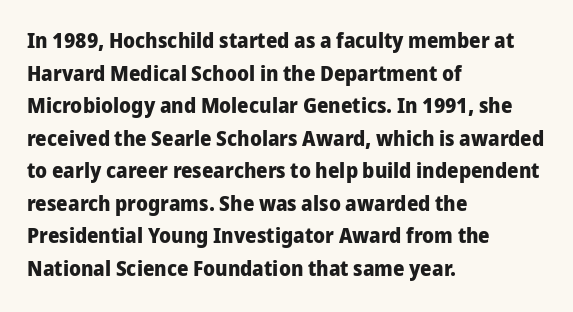
The letters stand straight up with perfectly vertical stems. Vertical spacing — default. Beneath every word, the page is bare. Typeset ragged right — the left edge is the straight one.
